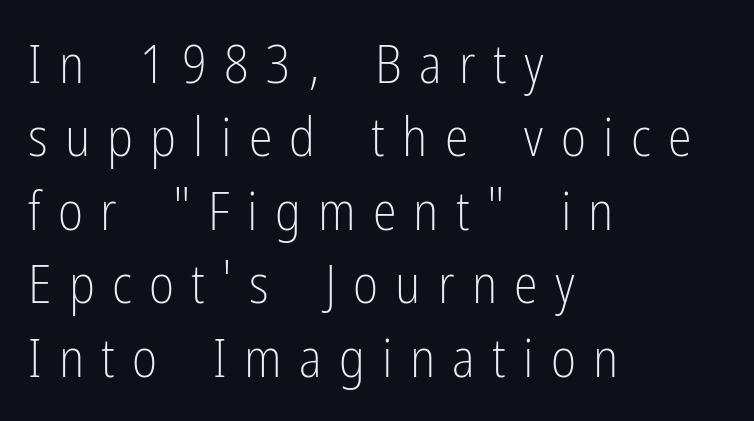
Spacing between characters has been opened up far beyond the box default. The strip under each line holds only bare page. Nope, no serifs anywhere on these letters. The characters are drawn with everyday or finer stroke widths.
